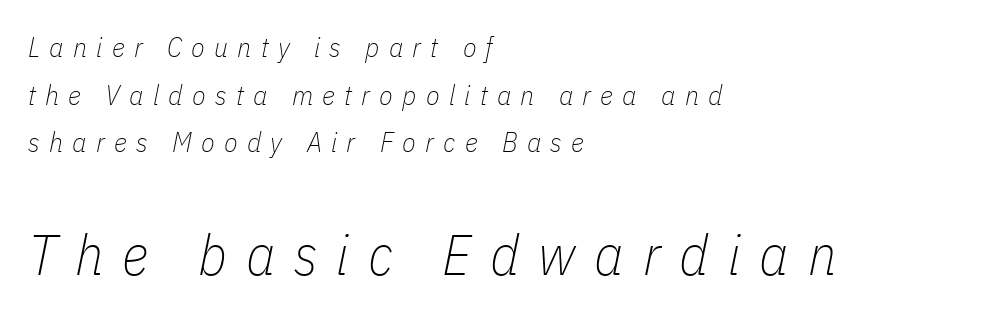
The image shows 57 px thin, condensed type, italic (leaning right); set left-aligned, normal line spacing (1.7x), unusually wide letter spacing (+0.33 em), not underlined; the second (bottom) block is 2.04x larger; low stroke contrast and a medium x-height.
